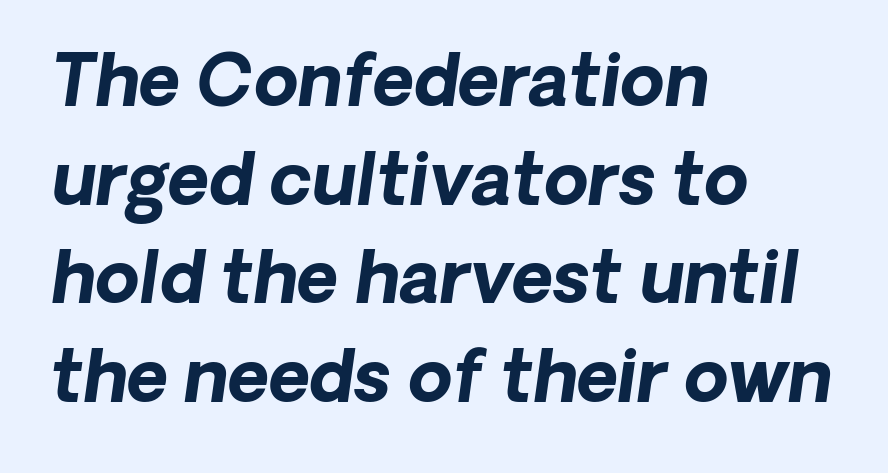
{"serif": "no", "bold": "yes", "weight": "bold", "width": "normal", "stroke_contrast": "low", "x_height": "medium", "monospaced": "no", "underline": "no", "align": "left", "line_spacing": "normal", "line_spacing_ratio": 1.39, "letter_spacing": "normal", "letter_spacing_em": 0.0, "glyph_px": 71}
